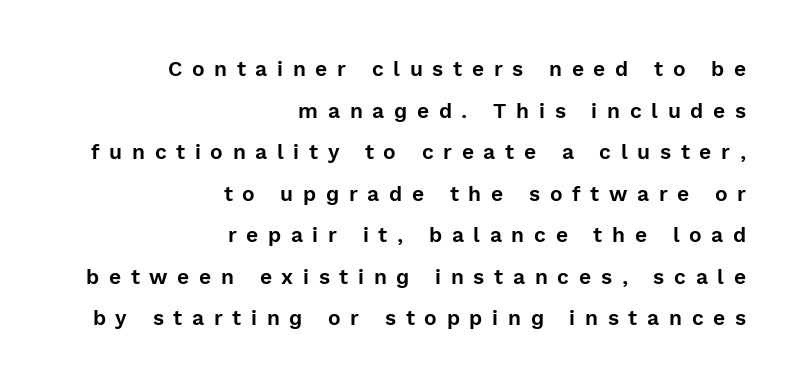
The image shows 21 px text type, upright; set right-aligned, loose line spacing (1.98x), unusually wide letter spacing (+0.46 em), not underlined.
